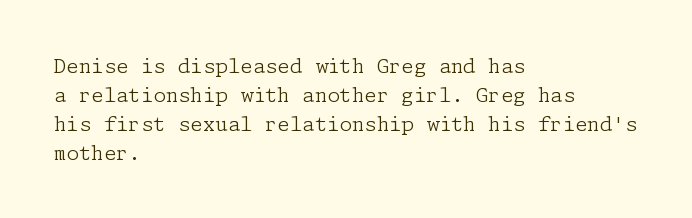
{"italic": "no", "bold": "no", "underline": "no", "align": "left", "line_spacing": "normal", "line_spacing_ratio": 1.45, "letter_spacing": "normal", "letter_spacing_em": 0.0, "glyph_px": 20}
